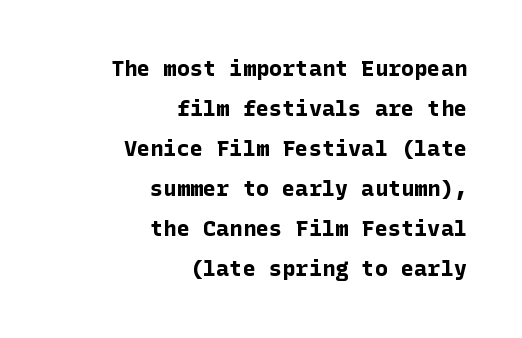
{"italic": "no", "bold": "yes", "underline": "no", "align": "right", "line_spacing_ratio": 1.82, "letter_spacing": "normal", "letter_spacing_em": 0.0, "glyph_px": 22}
